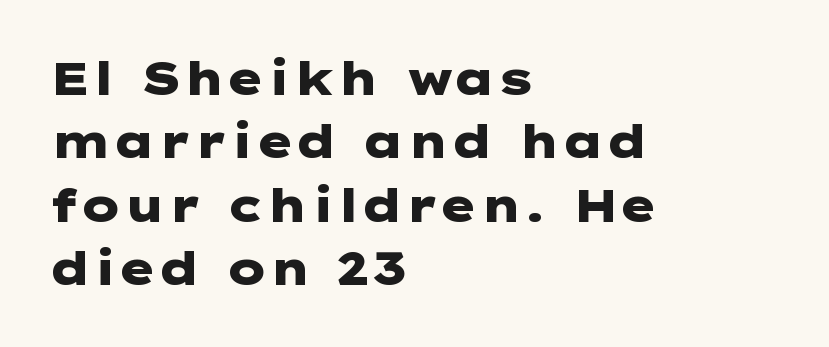
The image shows 46 px heavy, wide sans-serif type, upright; set left-aligned, normal line spacing (1.38x), normal letter spacing, not underlined; low stroke contrast and a medium x-height.
